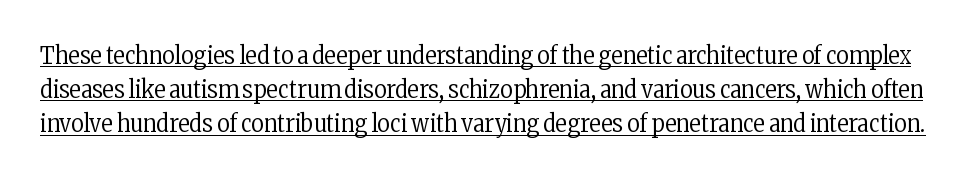
{"italic": "no", "bold": "no", "underline": "yes", "line_spacing": "normal", "line_spacing_ratio": 1.42, "letter_spacing": "normal", "letter_spacing_em": 0.0, "glyph_px": 24}
